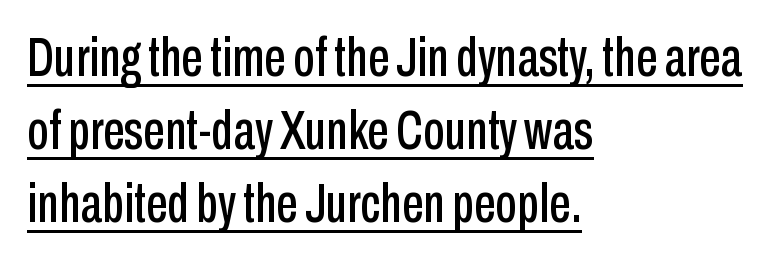
{"serif": "no", "italic": "no", "width": "condensed", "stroke_contrast": "low", "x_height": "medium", "monospaced": "no", "underline": "yes", "align": "left", "line_spacing": "normal", "line_spacing_ratio": 1.33, "letter_spacing": "normal", "letter_spacing_em": 0.0, "glyph_px": 55}
